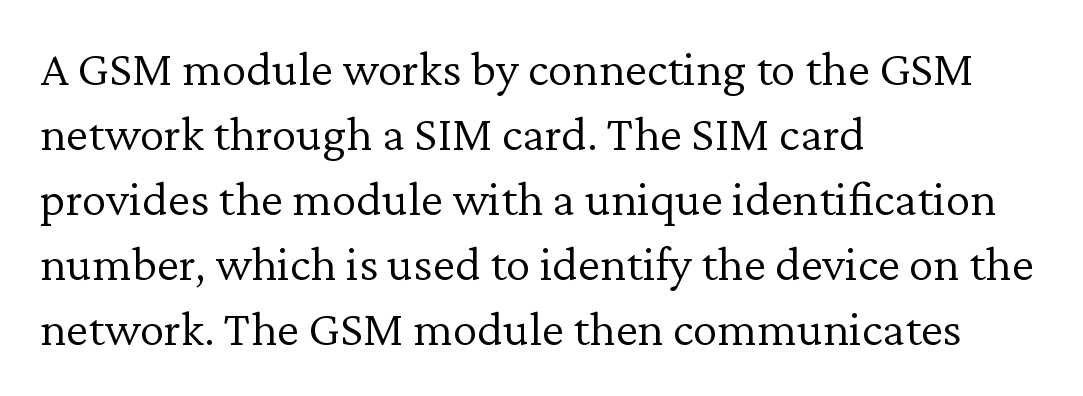
The image shows 50 px light serif type, upright; set left-aligned, normal line spacing (1.3x), normal letter spacing, not underlined; low stroke contrast and a medium x-height.
